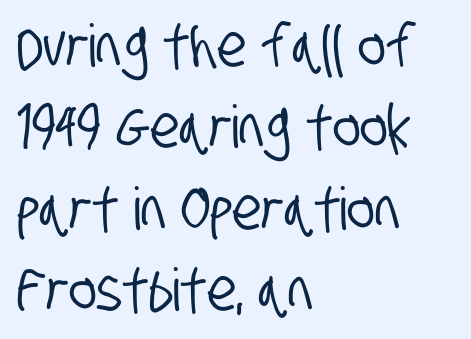
The image shows 59 px condensed sans-serif type; set left-aligned, normal line spacing (1.38x), normal letter spacing, not underlined; low stroke contrast and a large x-height.
